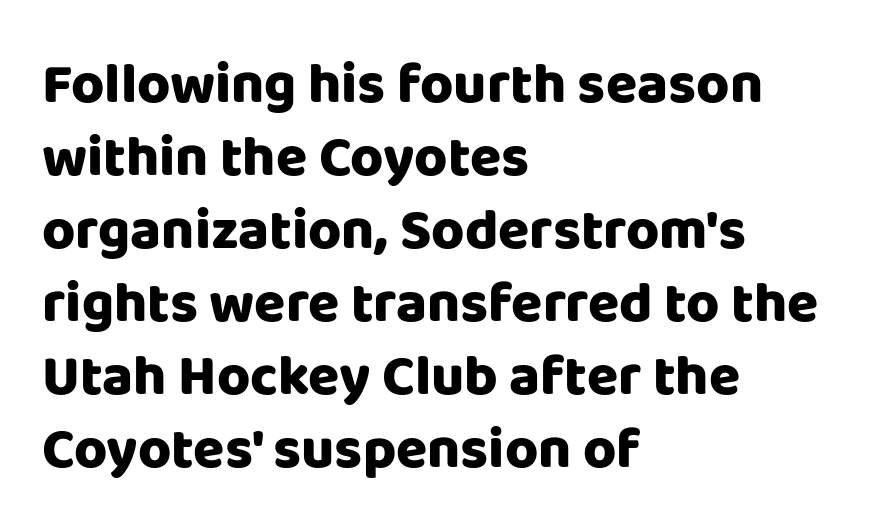
Q: Is the text bold? A: Yes.
Q: Is the text italic (slanted)? A: No, it is upright.
Q: Is the typeface a serif or a sans-serif typeface? A: Sans-serif.
Q: Is the text underlined? A: No.
Q: How is the paragraph aligned? A: Left-aligned.
Q: Is the spacing between letters normal or unusually wide? A: Normal.
Q: Is the spacing between lines tight, normal or loose? A: Normal.
Q: Width (condensed, normal, or wide)? A: Normal.
Q: Stroke contrast? A: Low.
Q: x-height? A: Large.
Q: Monospaced? A: No.
